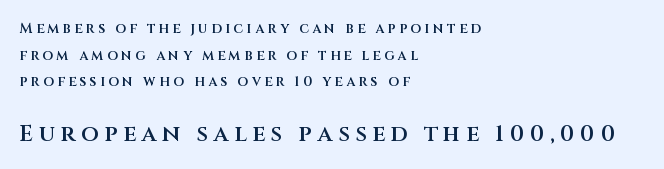
The designer dialed line spacing up above the default. Students, note that the glyphs here are deliberately spaced far apart. Is there any slant? The stems are plumb. The font is running at a semibold setting, under full bold. A bare baseline throughout the passage.
